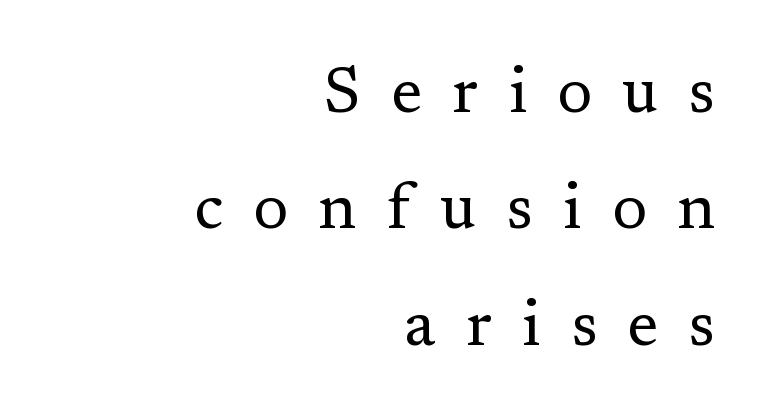
{"serif": "yes", "italic": "no", "bold": "no", "weight": "regular", "width": "normal", "stroke_contrast": "low", "x_height": "medium", "monospaced": "no", "underline": "no", "align": "right", "line_spacing_ratio": 1.82, "letter_spacing": "wide", "letter_spacing_em": 0.47, "glyph_px": 64}
